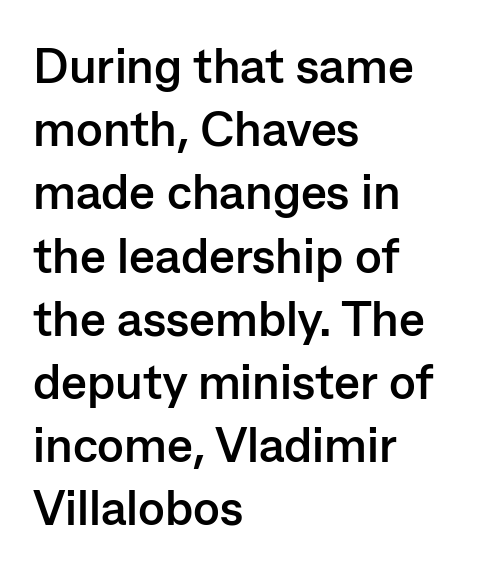
The line-height multiplier appears to be the usual default. The face used here is rendered with its standard letterfit. These lines were composed using upright roman letters. These lines stack with their left ends in a neat column. Does the type have serifs? No, each stem ends abruptly. No word sits above an underline.
